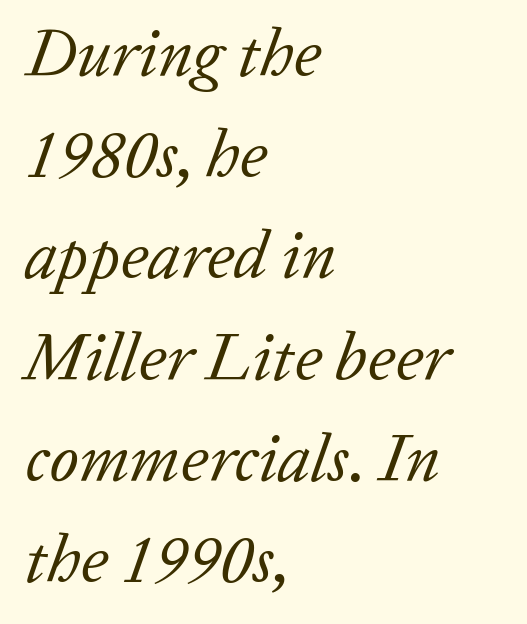
Summary of vertical rhythm: regular, with standard interline spacing. Leftover space on each line is placed entirely after the last word. The glyphs are unaccompanied by any horizontal stroke below them. Spacing verdict: proportional, widths tailored to each character.
